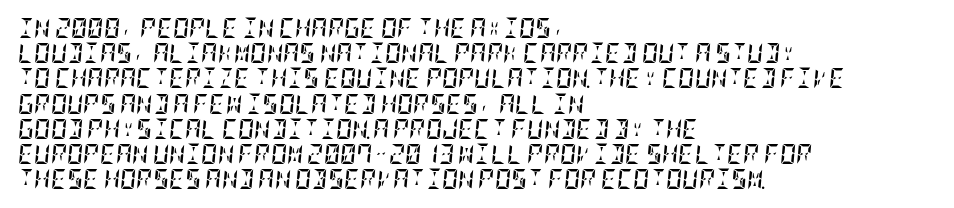
The image shows 20 px bold type, italic (leaning right); set left-aligned, normal line spacing (1.26x), normal letter spacing, not underlined.
